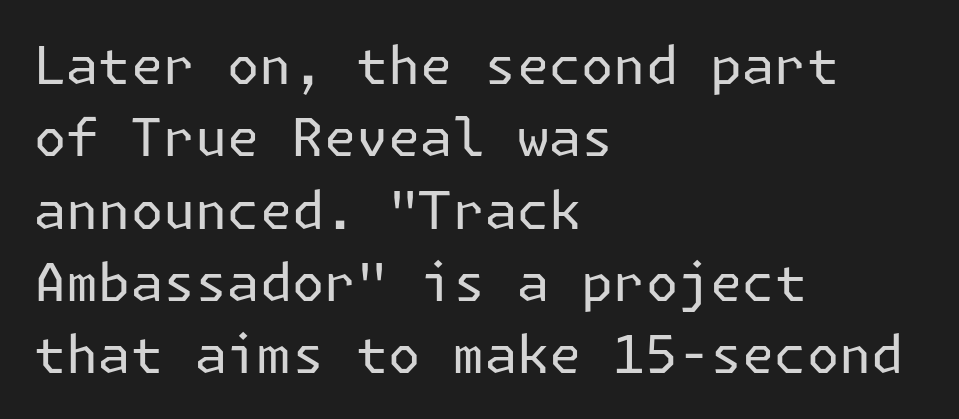
Q: Is the text bold? A: No.
Q: Is the text italic (slanted)? A: No, it is upright.
Q: Is the typeface a serif or a sans-serif typeface? A: Sans-serif.
Q: Is the text underlined? A: No.
Q: How is the paragraph aligned? A: Left-aligned.
Q: Is the spacing between letters normal or unusually wide? A: Normal.
Q: Is the spacing between lines tight, normal or loose? A: Normal.
Q: Width (condensed, normal, or wide)? A: Normal.
Q: Stroke contrast? A: Low.
Q: x-height? A: Medium.
